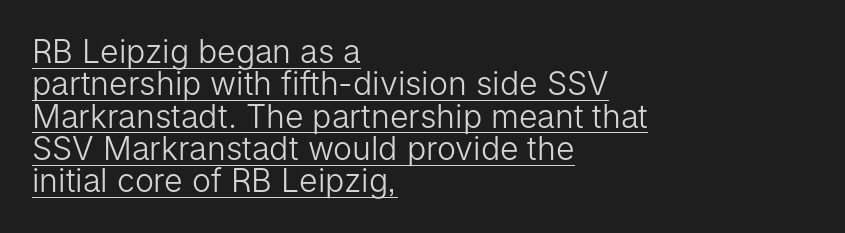
{"serif": "no", "italic": "no", "bold": "no", "weight": "light", "width": "normal", "stroke_contrast": "low", "x_height": "medium", "monospaced": "no", "underline": "yes", "align": "left", "line_spacing": "tight", "line_spacing_ratio": 1.01, "letter_spacing": "normal", "letter_spacing_em": 0.0, "glyph_px": 32}
